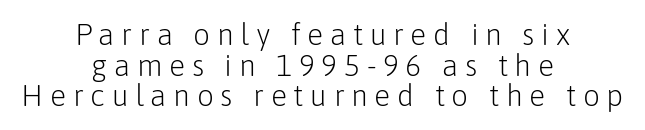
Q: Is the text bold? A: No.
Q: Is the text italic (slanted)? A: No, it is upright.
Q: Is the typeface a serif or a sans-serif typeface? A: Sans-serif.
Q: Is the text underlined? A: No.
Q: How is the paragraph aligned? A: Centered.
Q: Is the spacing between letters normal or unusually wide? A: Unusually wide.
Q: Is the spacing between lines tight, normal or loose? A: Tight.
Q: Width (condensed, normal, or wide)? A: Normal.
Q: Stroke contrast? A: Low.
Q: x-height? A: Medium.
Q: Monospaced? A: No.
